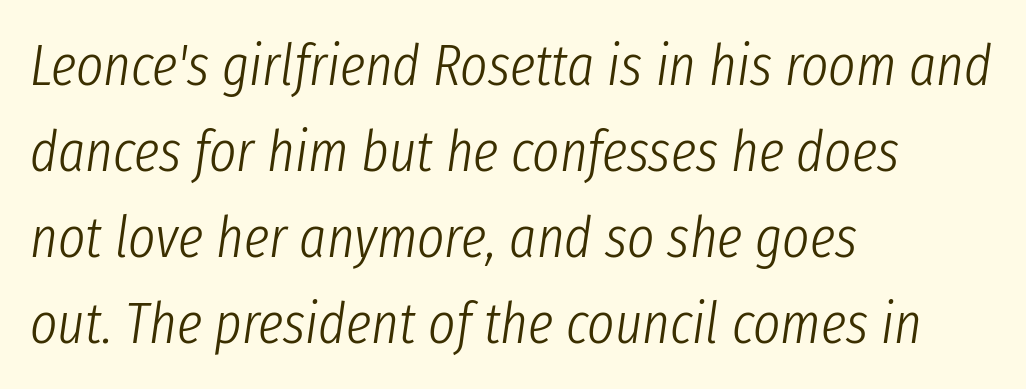
Quick note: interline space is typical. Stroke mass is kept to a normal reading level or below. The typography opts for an oblique posture over an upright one. The area under the type is left untouched.
